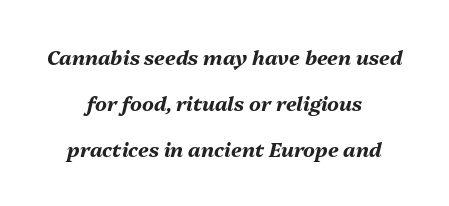
Q: Is the text bold? A: Yes.
Q: Is the text italic (slanted)? A: Yes, it leans right by about 13 degrees.
Q: Is the text underlined? A: No.
Q: How is the paragraph aligned? A: Centered.
Q: Is the spacing between letters normal or unusually wide? A: Normal.
Q: Is the spacing between lines tight, normal or loose? A: Loose.
